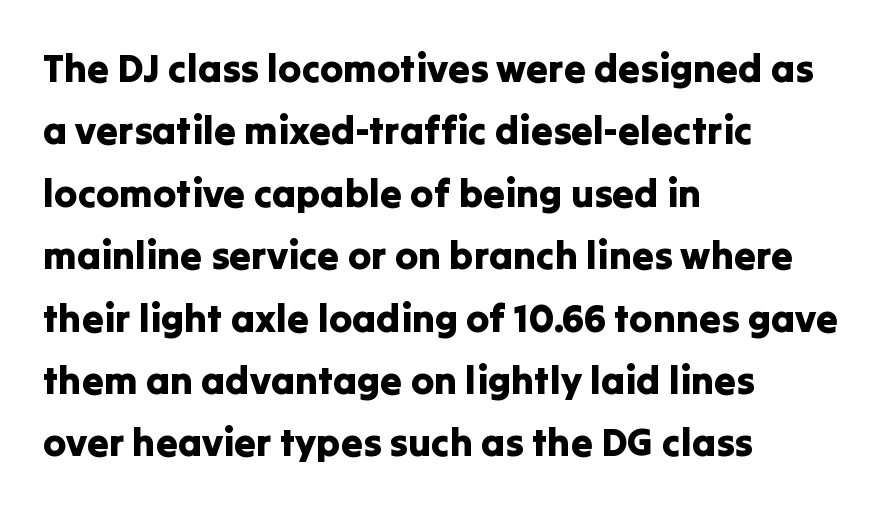
The image shows 39 px sans-serif type, upright; set left-aligned, normal line spacing (1.6x), normal letter spacing, not underlined; low stroke contrast and a medium x-height.
